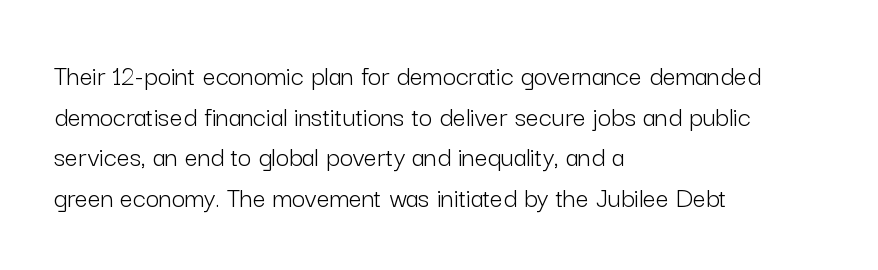
The image shows 29 px light sans-serif type, upright; set left-aligned, normal line spacing (1.4x), normal letter spacing, not underlined; low stroke contrast and a medium x-height.
